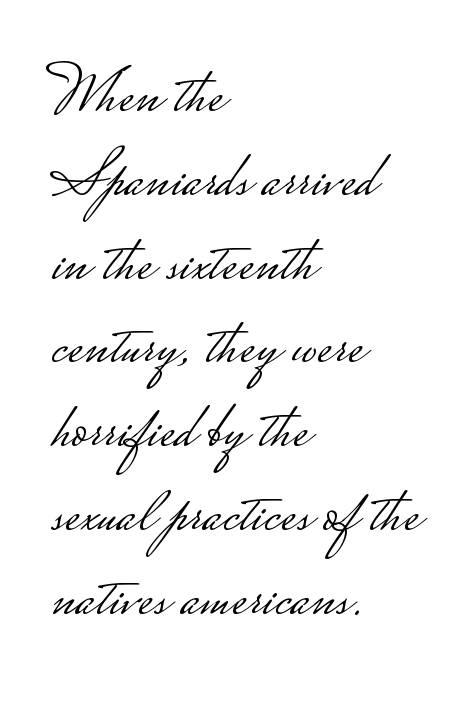
{"serif": "no", "bold": "no", "weight": "light", "width": "wide", "stroke_contrast": "low", "monospaced": "no", "underline": "no", "align": "left", "line_spacing": "normal", "line_spacing_ratio": 1.27, "letter_spacing": "normal", "letter_spacing_em": 0.0, "glyph_px": 66}
